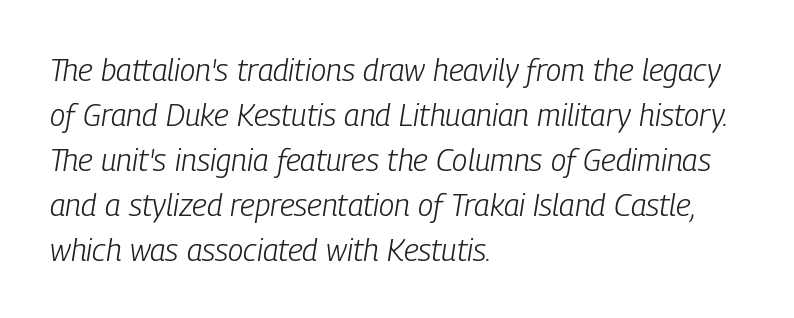
Q: Is the text bold? A: No.
Q: Is the text italic (slanted)? A: Yes, it leans right by about 9 degrees.
Q: Is the text underlined? A: No.
Q: How is the paragraph aligned? A: Left-aligned.
Q: Is the spacing between letters normal or unusually wide? A: Normal.
Q: Is the spacing between lines tight, normal or loose? A: Normal.
Q: Width (condensed, normal, or wide)? A: Condensed.
Q: Stroke contrast? A: Low.
Q: x-height? A: Medium.
Q: Monospaced? A: No.
